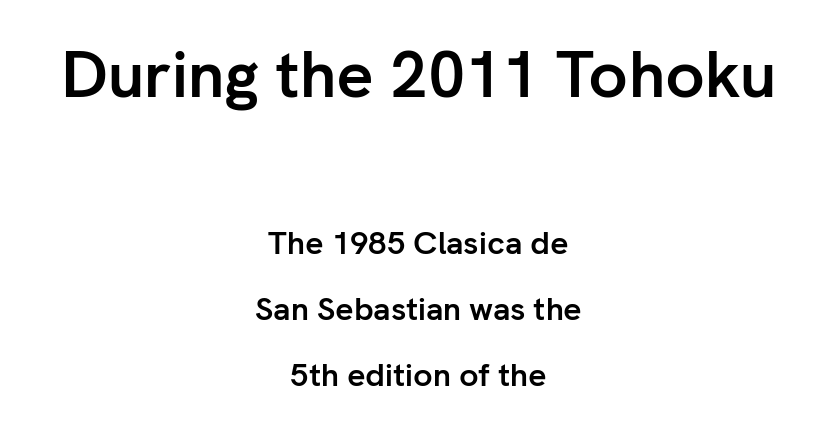
When letters stand straight like this, we call the style roman or upright. Check where the strokes stop: nothing finishes them off — pure sans. Weight: bold. Each row of text sits above clean, open space.
